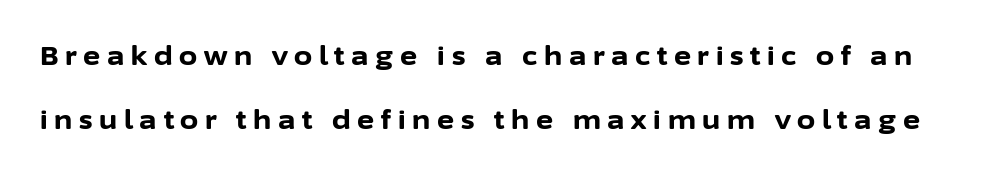
The image shows 26 px bold type, upright; set loose line spacing (2.46x), unusually wide letter spacing (+0.26 em), not underlined.
